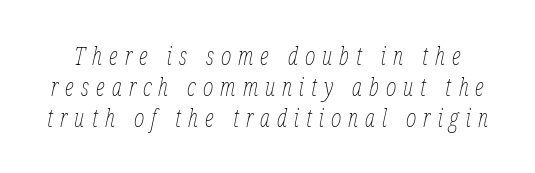
{"italic": "yes", "lean": "right", "slant_degrees": 12, "bold": "no", "underline": "no", "line_spacing_ratio": 1.24, "letter_spacing": "wide", "letter_spacing_em": 0.28, "glyph_px": 25}
